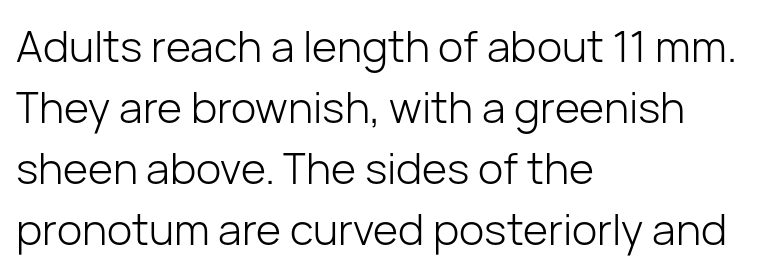
{"serif": "no", "italic": "no", "bold": "no", "weight": "light", "width": "normal", "stroke_contrast": "low", "x_height": "medium", "monospaced": "no", "underline": "no", "align": "left", "line_spacing": "normal", "line_spacing_ratio": 1.42, "letter_spacing": "normal", "letter_spacing_em": 0.0, "glyph_px": 43}
